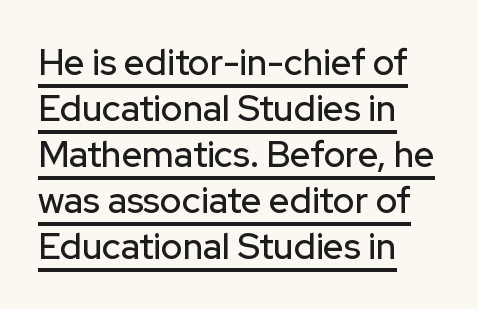
{"serif": "no", "italic": "no", "width": "normal", "stroke_contrast": "low", "x_height": "medium", "monospaced": "no", "underline": "yes", "align": "left", "line_spacing": "normal", "line_spacing_ratio": 1.28, "letter_spacing": "normal", "letter_spacing_em": 0.0, "glyph_px": 36}
